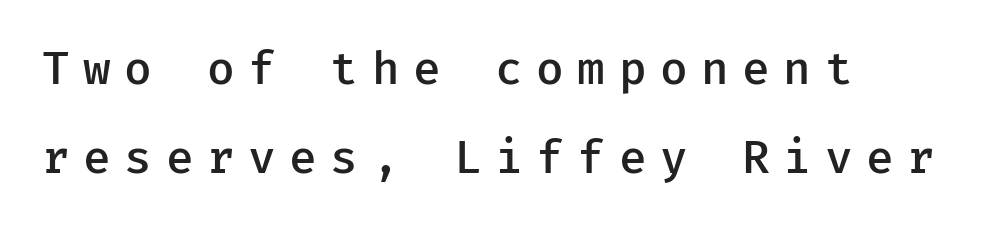
{"serif": "no", "italic": "no", "bold": "semi", "weight": "semibold", "width": "normal", "stroke_contrast": "low", "x_height": "medium", "monospaced": "yes", "underline": "no", "align": "left", "line_spacing": "loose", "line_spacing_ratio": 1.97, "letter_spacing": "wide", "letter_spacing_em": 0.3, "glyph_px": 45}
